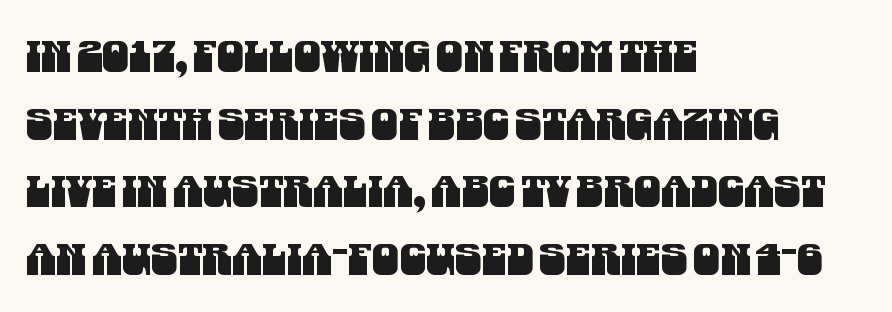
Q: Is the typeface a serif or a sans-serif typeface? A: Sans-serif.
Q: Is the text underlined? A: No.
Q: How is the paragraph aligned? A: Left-aligned.
Q: Is the spacing between letters normal or unusually wide? A: Normal.
Q: Is the spacing between lines tight, normal or loose? A: Normal.
Q: Width (condensed, normal, or wide)? A: Condensed.
Q: Stroke contrast? A: Medium.
Q: x-height? A: Large.
Q: Monospaced? A: No.
